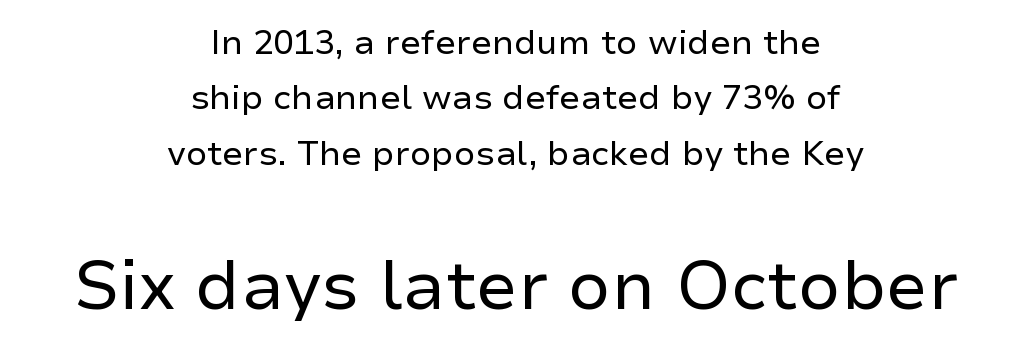
Q: Is the text bold? A: No.
Q: Is the text italic (slanted)? A: No, it is upright.
Q: Is the typeface a serif or a sans-serif typeface? A: Sans-serif.
Q: Is the text underlined? A: No.
Q: How is the paragraph aligned? A: Centered.
Q: Is the spacing between letters normal or unusually wide? A: Normal.
Q: Is the spacing between lines tight, normal or loose? A: Normal.
Q: Which block of text is set in a larger size, the first (top) or the second (bottom)? A: The second (bottom) one.
Q: Width (condensed, normal, or wide)? A: Normal.
Q: Stroke contrast? A: Low.
Q: x-height? A: Medium.
Q: Monospaced? A: No.
